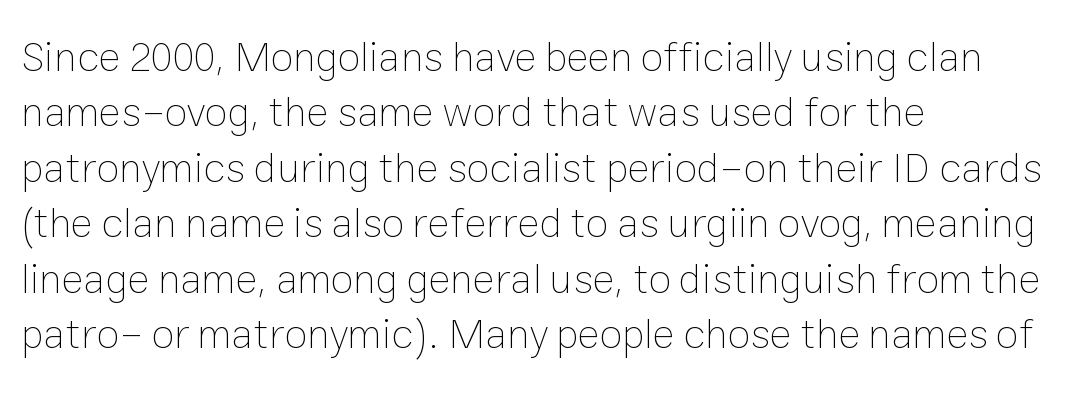
The image shows 42 px thin type, upright; set left-aligned, normal line spacing (1.32x), normal letter spacing, not underlined; low stroke contrast and a medium x-height.
